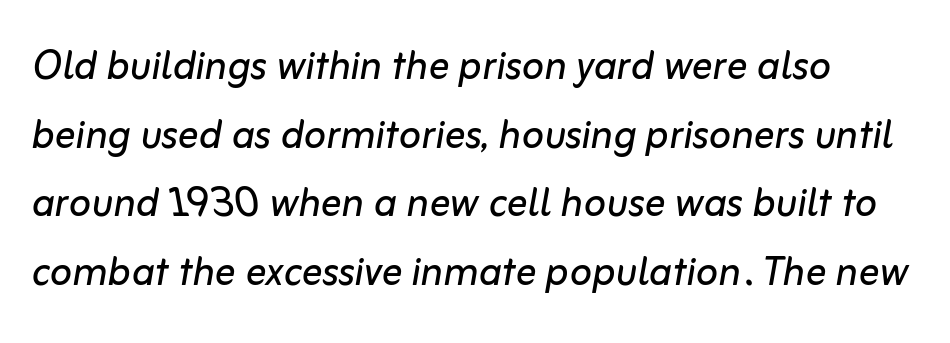
Q: Is the text bold? A: No.
Q: Is the text italic (slanted)? A: Yes, it leans right by about 10 degrees.
Q: Is the text underlined? A: No.
Q: Is the spacing between letters normal or unusually wide? A: Normal.
Q: Is the spacing between lines tight, normal or loose? A: Normal.
Q: Width (condensed, normal, or wide)? A: Normal.
Q: Stroke contrast? A: Low.
Q: x-height? A: Medium.
Q: Monospaced? A: No.
